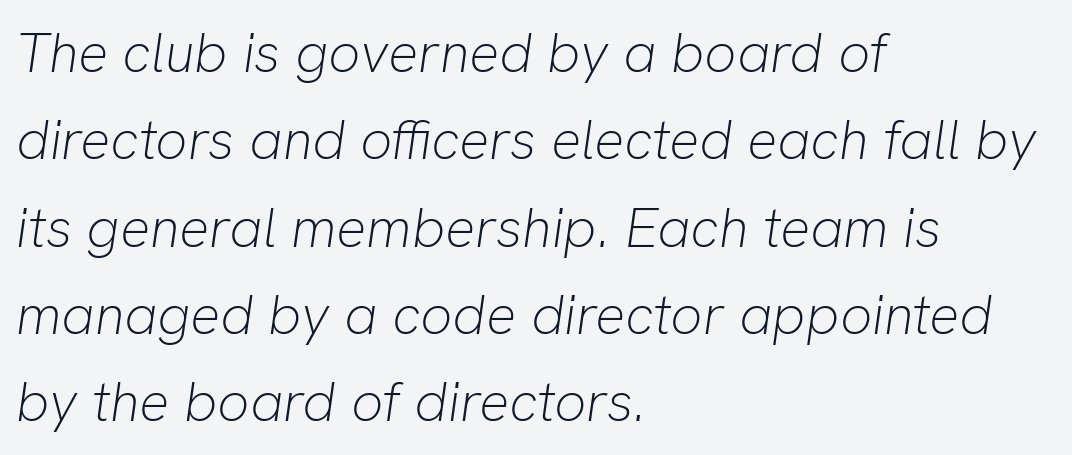
The image shows 56 px light type, italic (leaning right); set left-aligned, normal line spacing (1.56x), normal letter spacing, not underlined; low stroke contrast and a medium x-height.
